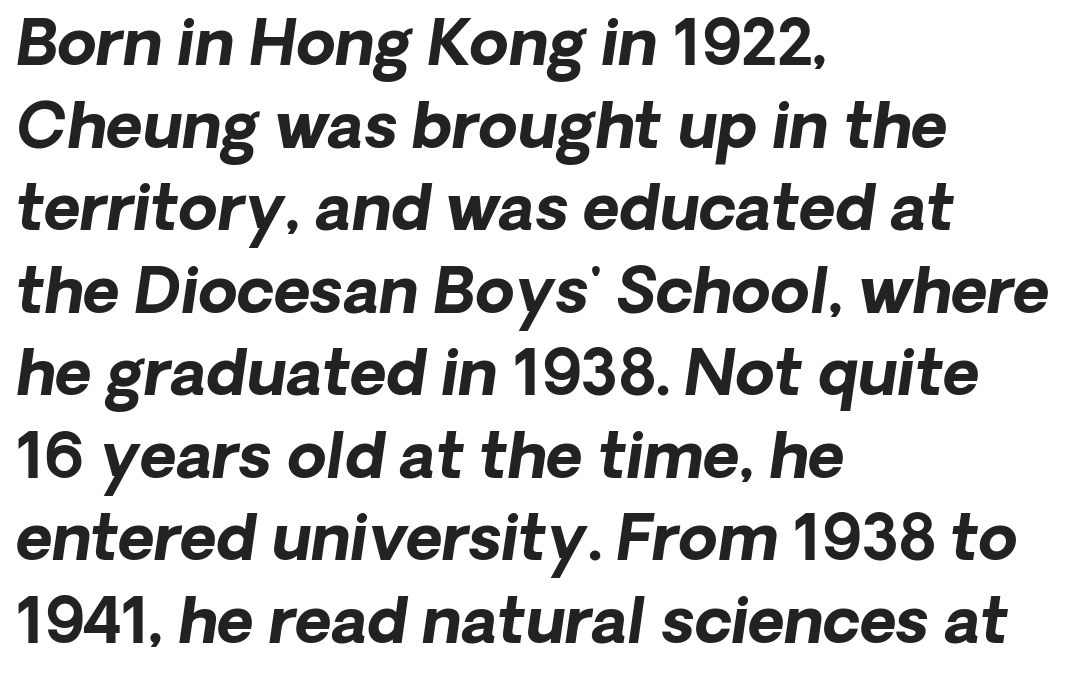
Q: Is the text bold? A: Yes.
Q: Is the text italic (slanted)? A: Yes, it leans right by about 8 degrees.
Q: Is the text underlined? A: No.
Q: How is the paragraph aligned? A: Left-aligned.
Q: Is the spacing between letters normal or unusually wide? A: Normal.
Q: Is the spacing between lines tight, normal or loose? A: Normal.
Q: Width (condensed, normal, or wide)? A: Normal.
Q: Stroke contrast? A: Low.
Q: x-height? A: Medium.
Q: Monospaced? A: No.
